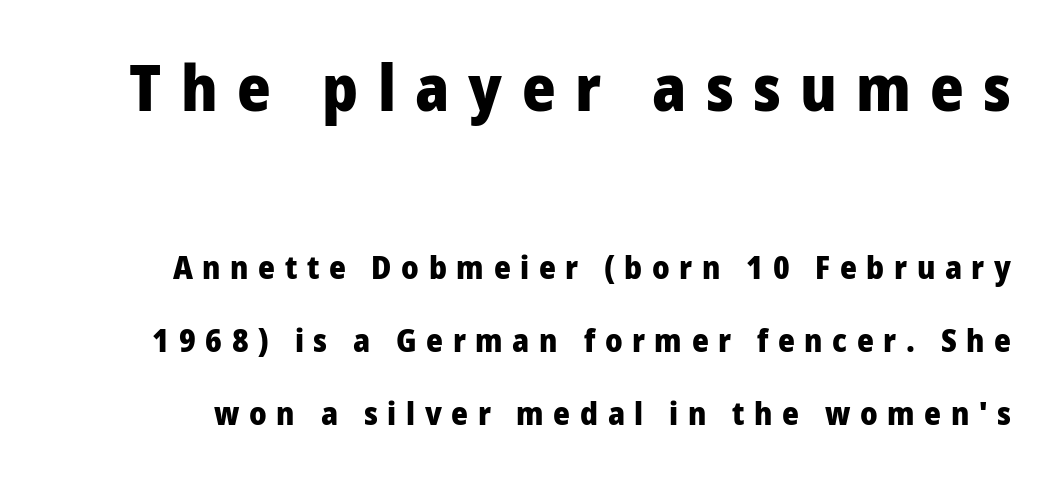
Q: Is the text bold? A: Yes.
Q: Is the text italic (slanted)? A: No, it is upright.
Q: Is the typeface a serif or a sans-serif typeface? A: Sans-serif.
Q: Is the text underlined? A: No.
Q: Is the spacing between letters normal or unusually wide? A: Unusually wide.
Q: Is the spacing between lines tight, normal or loose? A: Loose.
Q: Which block of text is set in a larger size, the first (top) or the second (bottom)? A: The first (top) one.
Q: Width (condensed, normal, or wide)? A: Normal.
Q: Stroke contrast? A: Low.
Q: x-height? A: Medium.
Q: Monospaced? A: No.
